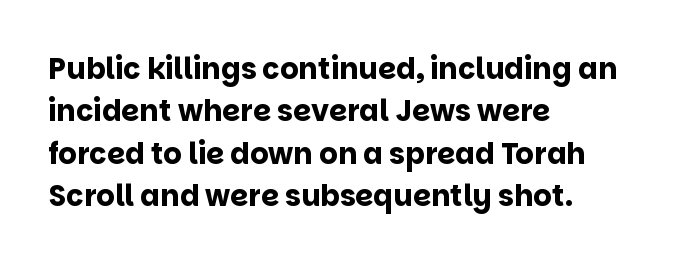
{"serif": "no", "italic": "no", "bold": "yes", "weight": "bold", "width": "normal", "stroke_contrast": "low", "x_height": "large", "monospaced": "no", "underline": "no", "align": "left", "line_spacing": "normal", "line_spacing_ratio": 1.46, "letter_spacing": "normal", "letter_spacing_em": 0.0, "glyph_px": 29}
